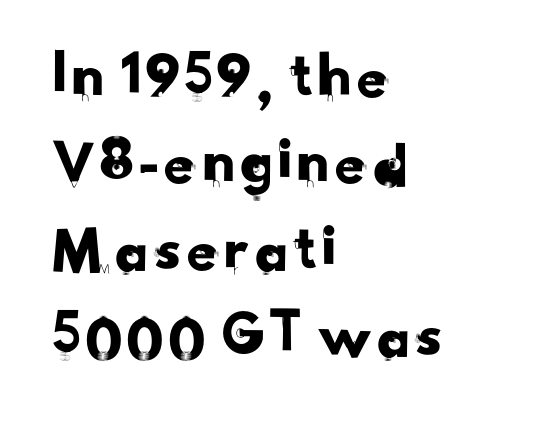
{"serif": "no", "width": "normal", "stroke_contrast": "low", "x_height": "small", "monospaced": "no", "underline": "no", "align": "left", "line_spacing": "normal", "line_spacing_ratio": 1.29, "letter_spacing": "normal", "letter_spacing_em": 0.0, "glyph_px": 67}
